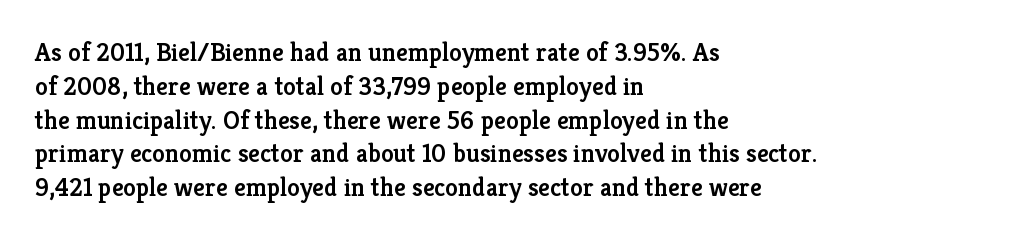
Look at the tracking — it's just the regular setting, nothing added. Line starts are locked; line ends wander. No word sits above an underline. The sample has been set in demibold, a notch under bold.
